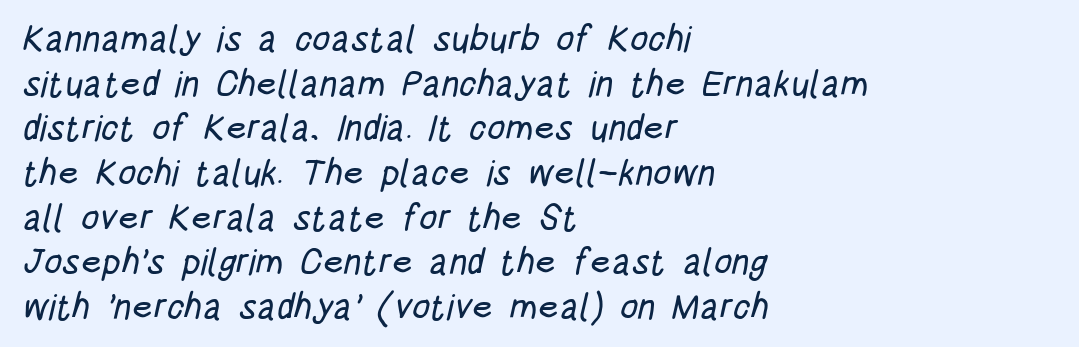
Q: Is the typeface a serif or a sans-serif typeface? A: Sans-serif.
Q: Is the text underlined? A: No.
Q: How is the paragraph aligned? A: Left-aligned.
Q: Is the spacing between letters normal or unusually wide? A: Normal.
Q: Width (condensed, normal, or wide)? A: Condensed.
Q: Stroke contrast? A: Low.
Q: x-height? A: Large.
Q: Monospaced? A: No.
